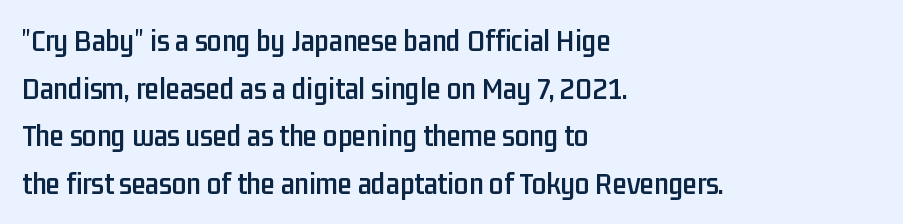
The image shows 32 px condensed sans-serif type, upright; set left-aligned, normal line spacing (1.49x), normal letter spacing, not underlined; low stroke contrast and a medium x-height.
